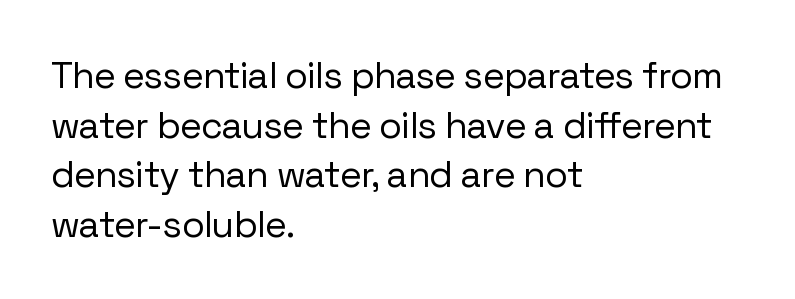
{"serif": "no", "italic": "no", "bold": "no", "weight": "regular", "width": "normal", "stroke_contrast": "low", "x_height": "medium", "monospaced": "no", "underline": "no", "align": "left", "line_spacing": "normal", "line_spacing_ratio": 1.34, "letter_spacing": "normal", "letter_spacing_em": 0.0, "glyph_px": 37}
